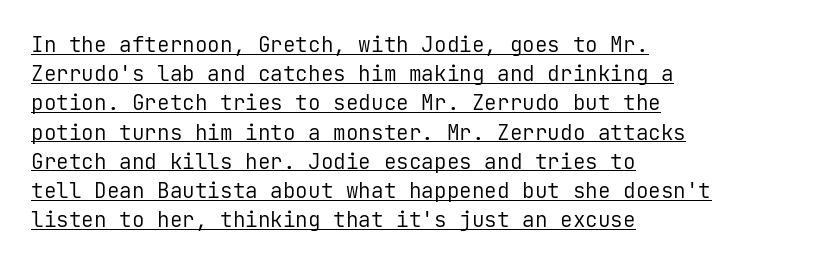
Q: Is the text bold? A: No.
Q: Is the text italic (slanted)? A: No, it is upright.
Q: Is the text underlined? A: Yes.
Q: How is the paragraph aligned? A: Left-aligned.
Q: Is the spacing between letters normal or unusually wide? A: Normal.
Q: Is the spacing between lines tight, normal or loose? A: Normal.
